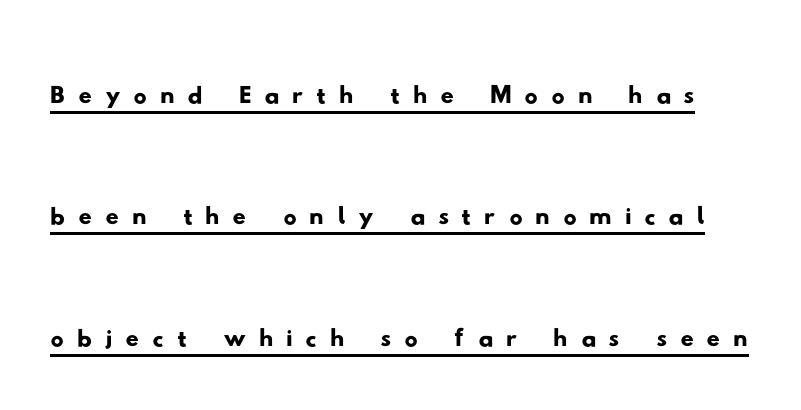
Does a line run under the words? Yes, clearly. The face used here is proportionally spaced, like ordinary book or web type. The type family on display is of the sans-serif kind.
